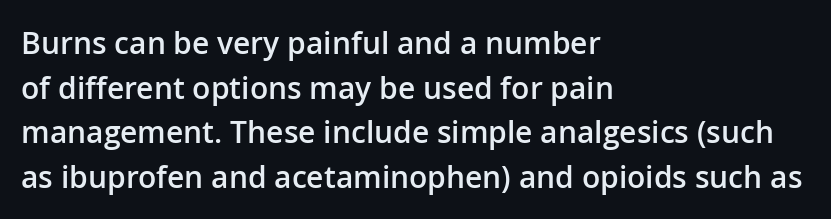
The image shows 30 px semibold sans-serif type, upright; set left-aligned, normal line spacing (1.49x), normal letter spacing, not underlined; low stroke contrast and a medium x-height.
